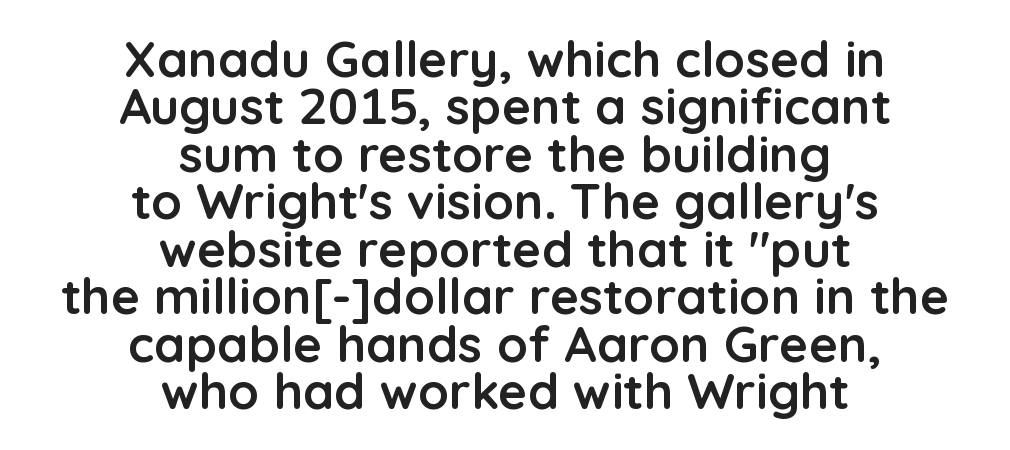
The rendering shows plain stroke endings on the letterforms — a sans-serif design. This sample has the flowing, uneven cadence of proportional lettering. Descenders hang freely into open space. You could call the tracking neutral — neither tight nor loose. Vertical strokes here are truly vertical.
